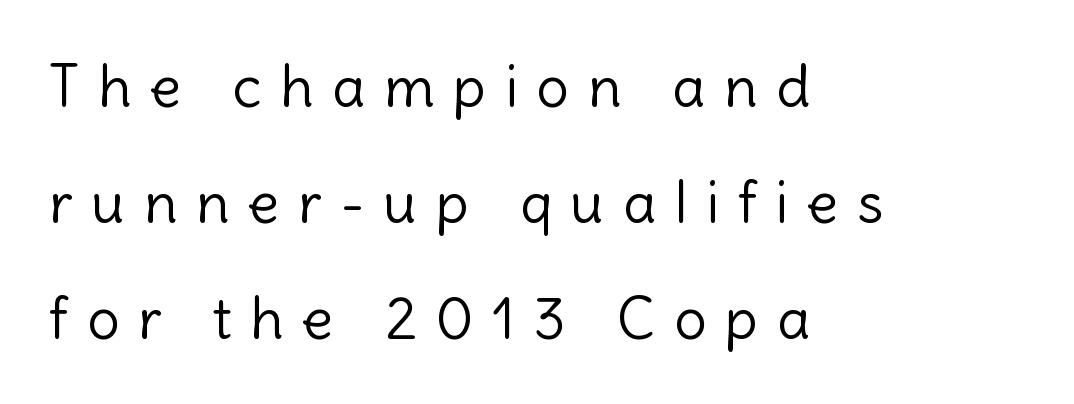
{"serif": "no", "italic": "no", "bold": "no", "weight": "light", "width": "normal", "x_height": "medium", "monospaced": "no", "underline": "no", "align": "left", "line_spacing": "loose", "line_spacing_ratio": 2.0, "letter_spacing": "wide", "letter_spacing_em": 0.32, "glyph_px": 58}
